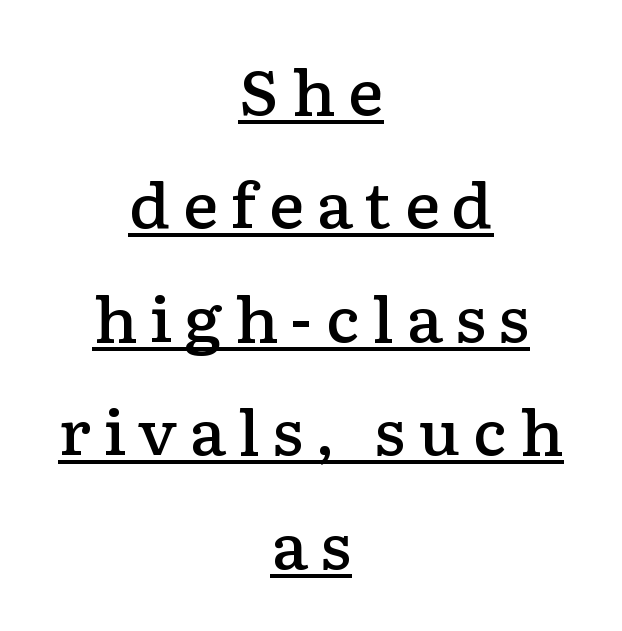
Q: Is the text bold? A: Semi-bold.
Q: Is the text italic (slanted)? A: No, it is upright.
Q: Is the typeface a serif or a sans-serif typeface? A: Serif.
Q: Is the text underlined? A: Yes.
Q: How is the paragraph aligned? A: Centered.
Q: Width (condensed, normal, or wide)? A: Wide.
Q: Stroke contrast? A: Low.
Q: x-height? A: Medium.
Q: Monospaced? A: No.
